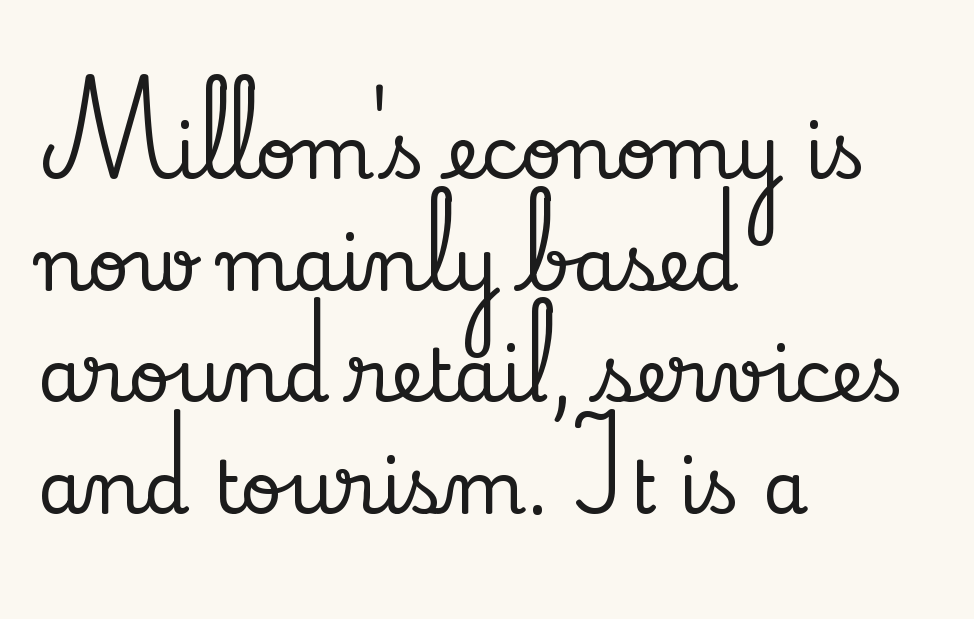
Does the leading feel generous? No, just average. Are there feet on the stems? There are — it's a serif. This sample is left-justified, so line endings fall wherever the words run out. This rendering leaves character spacing at its baseline value. Think of a printed novel: that variable character pitch is what you see here. Underlining? Definitely not there.
